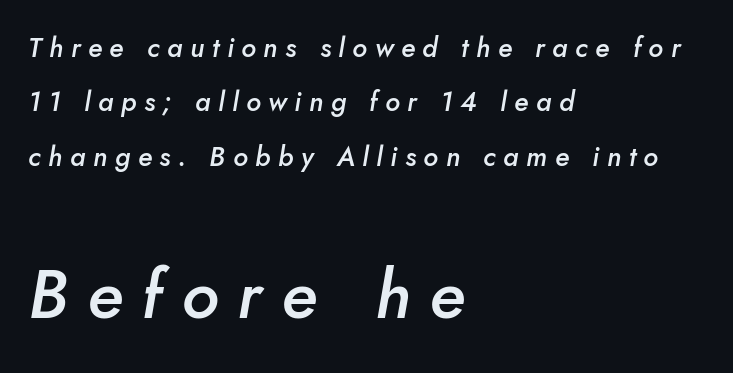
Each letter keeps its own natural width here, so spacing adapts to shape. Lines of text with bare space underneath. Students, note that the glyphs here are deliberately spaced far apart. Whoever set this made the second block the dominant, larger element.
